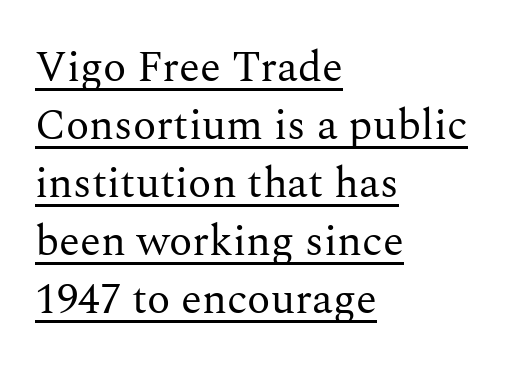
{"serif": "yes", "italic": "no", "bold": "no", "weight": "regular", "width": "normal", "stroke_contrast": "medium", "x_height": "medium", "monospaced": "no", "underline": "yes", "align": "left", "line_spacing": "normal", "line_spacing_ratio": 1.35, "letter_spacing": "normal", "letter_spacing_em": 0.0, "glyph_px": 43}
